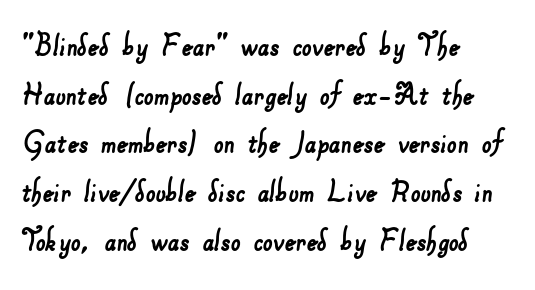
The image shows 35 px sans-serif type; set left-aligned, normal line spacing (1.39x), normal letter spacing, not underlined; low stroke contrast and a small x-height.
